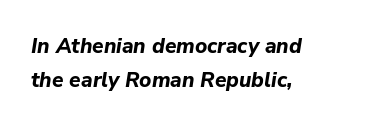
{"italic": "yes", "lean": "right", "slant_degrees": 9, "bold": "yes", "underline": "no", "align": "left", "line_spacing": "normal", "line_spacing_ratio": 1.63, "letter_spacing": "normal", "letter_spacing_em": 0.0, "glyph_px": 21}
